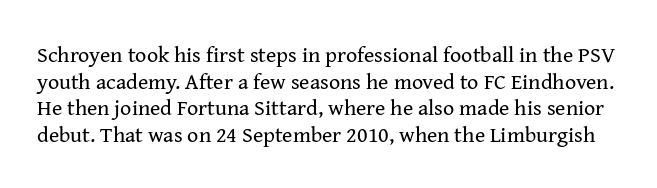
The image shows 22 px text type, upright; set line spacing 1.21x, normal letter spacing, not underlined.
